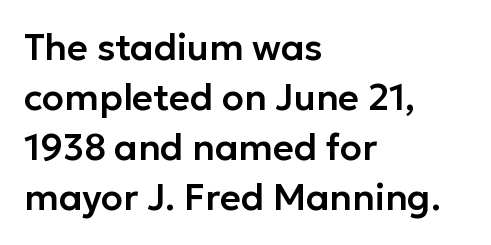
The image shows 36 px sans-serif type, upright; set left-aligned, normal line spacing (1.39x), normal letter spacing, not underlined; low stroke contrast and a medium x-height.
